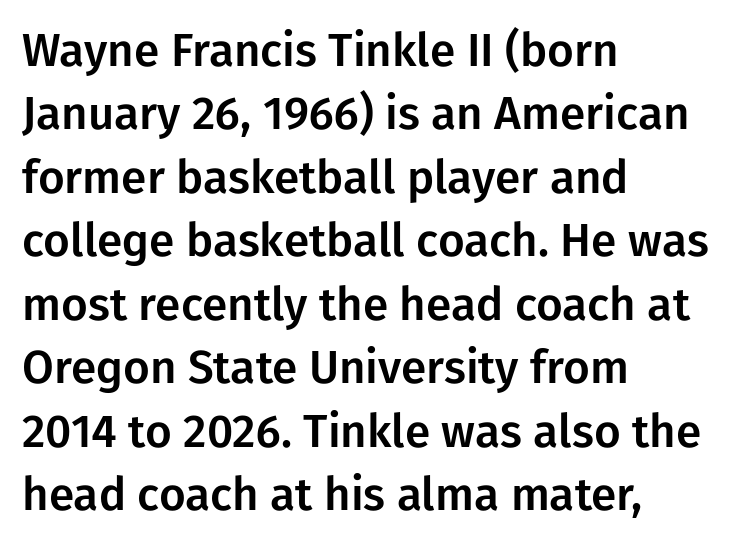
The image shows 46 px sans-serif type, upright; set left-aligned, normal line spacing (1.38x), normal letter spacing, not underlined; low stroke contrast and a medium x-height.
